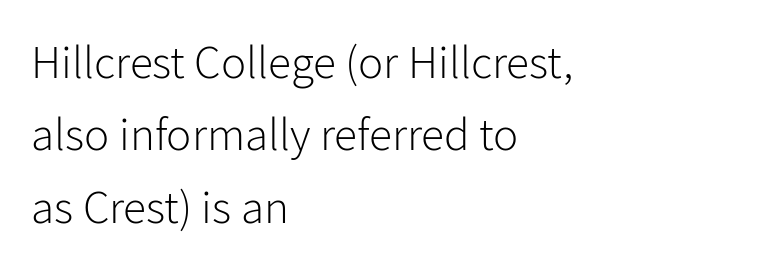
The image shows 47 px light sans-serif type, upright; set left-aligned, normal line spacing (1.54x), normal letter spacing, not underlined; low stroke contrast and a medium x-height.
